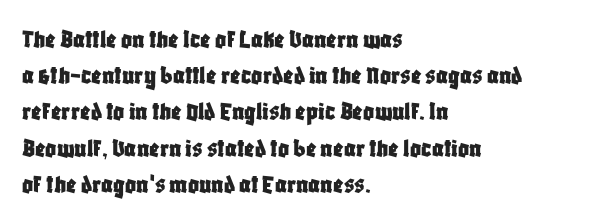
A normal amount of white space separates one row of letters from the next. Rendered with straight, roman letterforms. Rule under the text: the space is simply empty. Glyph-to-glyph distance matches everyday printed text. Horizontal alignment here is leftward, the default for most running prose.
